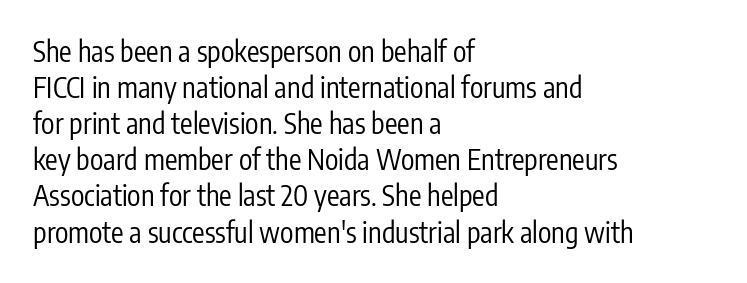
Q: Is the text bold? A: No.
Q: Is the text italic (slanted)? A: No, it is upright.
Q: Is the typeface a serif or a sans-serif typeface? A: Sans-serif.
Q: Is the text underlined? A: No.
Q: How is the paragraph aligned? A: Left-aligned.
Q: Is the spacing between letters normal or unusually wide? A: Normal.
Q: Is the spacing between lines tight, normal or loose? A: Normal.
Q: Width (condensed, normal, or wide)? A: Condensed.
Q: Stroke contrast? A: Low.
Q: x-height? A: Medium.
Q: Monospaced? A: No.
